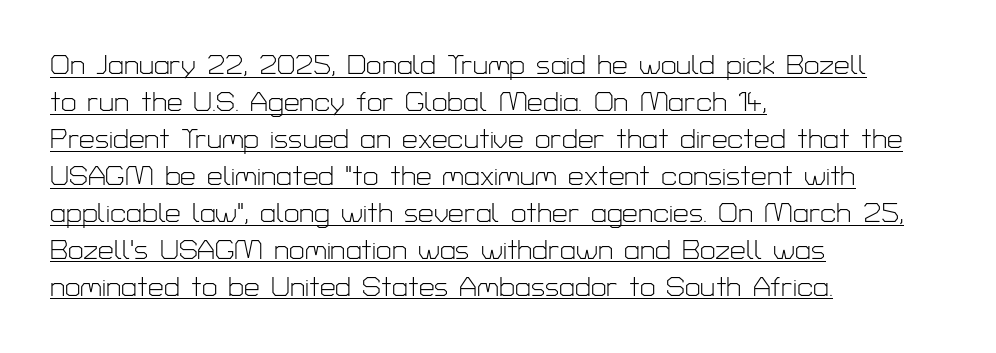
Q: Is the text bold? A: No.
Q: Is the text italic (slanted)? A: No, it is upright.
Q: Is the typeface a serif or a sans-serif typeface? A: Sans-serif.
Q: Is the text underlined? A: Yes.
Q: How is the paragraph aligned? A: Left-aligned.
Q: Is the spacing between letters normal or unusually wide? A: Normal.
Q: Is the spacing between lines tight, normal or loose? A: Normal.
Q: Width (condensed, normal, or wide)? A: Normal.
Q: Stroke contrast? A: Low.
Q: x-height? A: Medium.
Q: Monospaced? A: No.
